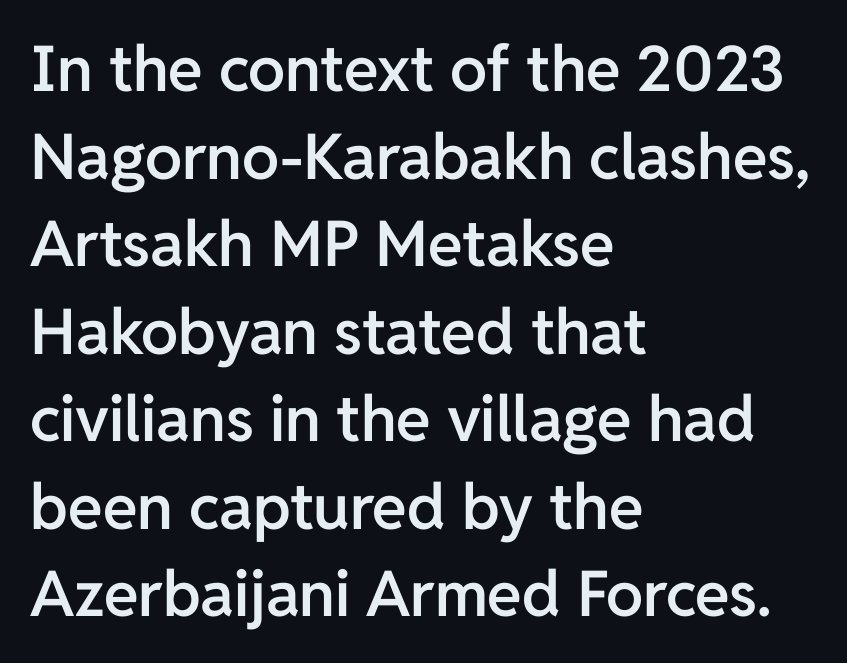
Q: Is the text bold? A: Semi-bold.
Q: Is the text italic (slanted)? A: No, it is upright.
Q: Is the typeface a serif or a sans-serif typeface? A: Sans-serif.
Q: Is the text underlined? A: No.
Q: How is the paragraph aligned? A: Left-aligned.
Q: Is the spacing between letters normal or unusually wide? A: Normal.
Q: Is the spacing between lines tight, normal or loose? A: Normal.
Q: Width (condensed, normal, or wide)? A: Normal.
Q: Stroke contrast? A: Low.
Q: x-height? A: Medium.
Q: Monospaced? A: No.
